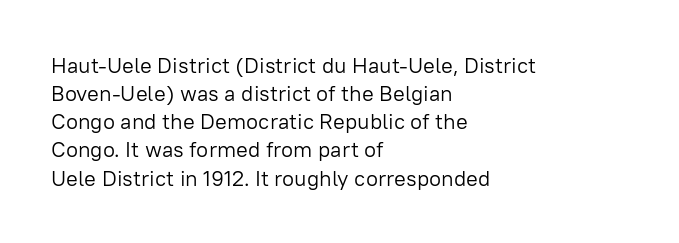
Normally led — the rows are evenly, conventionally spaced. Underlining? Definitely not there. The axis of the letterforms is exactly vertical. The passage is arranged the way most books set body copy — flush left. Default kerning and tracking; the words read as compact shapes.
